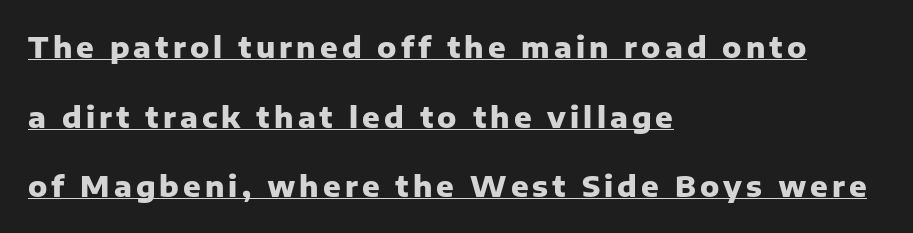
Layout note: lines flush left. Posture: straight, roman, zero tilt. The face used here is a sans, in the tradition of grotesques and geometrics. Proportional: the letters do not fall into vertical columns. This sample trades compactness for vertical openness between lines. Emphasis by weight is at full strength: bold.
